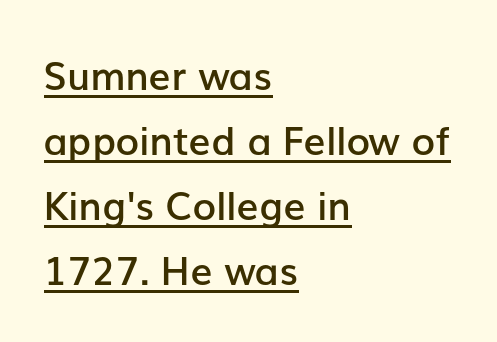
The image shows 39 px semibold sans-serif type, upright; set left-aligned, normal line spacing (1.67x), normal letter spacing, underlined; low stroke contrast and a medium x-height.
